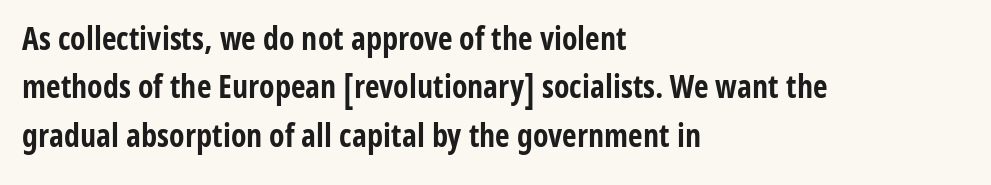
The image shows 32 px bold, condensed sans-serif type, upright; set left-aligned, normal line spacing (1.51x), normal letter spacing, not underlined; low stroke contrast and a medium x-height.
